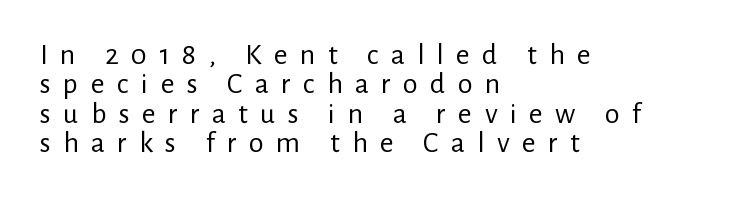
The passage shown has open, widely tracked lettering throughout. These lines are rendered in a variable-pitch font. Does the copy run flush right? No — it runs flush left. The font family rendered here belongs to the sans-serif group. The block of text is dense from top to bottom, with scant space between rows. When letters stand straight like this, we call the style roman or upright.
